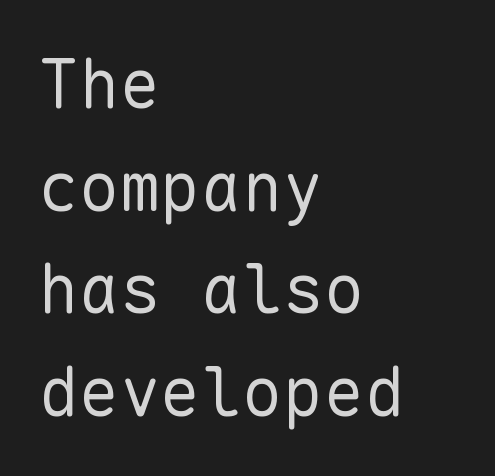
{"serif": "no", "italic": "no", "bold": "no", "weight": "regular", "width": "normal", "stroke_contrast": "low", "x_height": "medium", "monospaced": "yes", "underline": "no", "align": "left", "line_spacing": "normal", "line_spacing_ratio": 1.51, "letter_spacing": "normal", "letter_spacing_em": 0.0, "glyph_px": 68}
